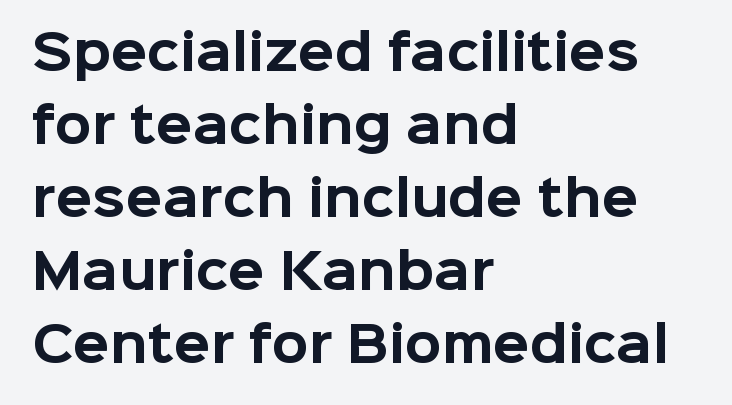
Think of a printed novel: that variable character pitch is what you see here. Rule under the text: the space is simply empty. The type is set solid horizontally, with unmodified tracking. Notice how thick the strokes are: this is what a full bold looks like.
